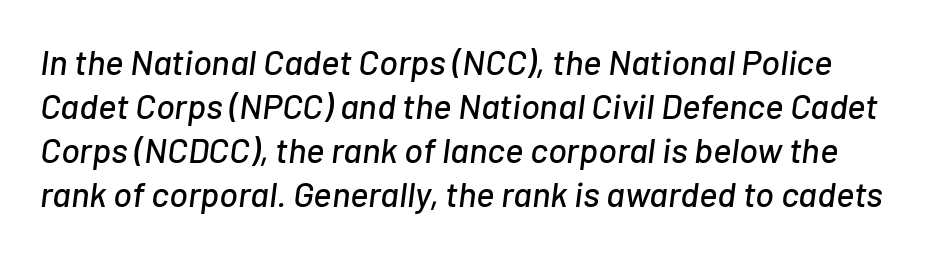
Q: Is the text italic (slanted)? A: Yes, it leans right by about 7 degrees.
Q: Is the text underlined? A: No.
Q: Is the spacing between letters normal or unusually wide? A: Normal.
Q: Is the spacing between lines tight, normal or loose? A: Normal.
Q: Width (condensed, normal, or wide)? A: Normal.
Q: Stroke contrast? A: Low.
Q: x-height? A: Medium.
Q: Monospaced? A: No.
